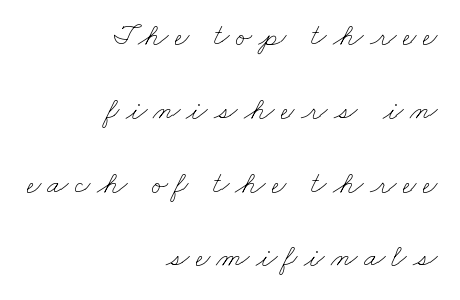
{"bold": "no", "weight": "thin", "width": "wide", "stroke_contrast": "low", "x_height": "small", "monospaced": "no", "underline": "no", "align": "right", "line_spacing": "loose", "line_spacing_ratio": 2.38, "letter_spacing": "wide", "letter_spacing_em": 0.2, "glyph_px": 31}
